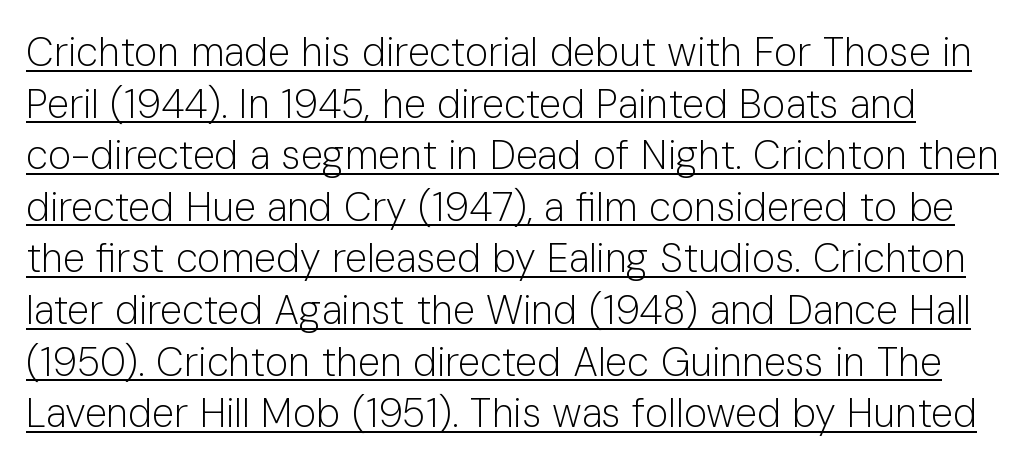
Q: Is the text bold? A: No.
Q: Is the text italic (slanted)? A: No, it is upright.
Q: Is the typeface a serif or a sans-serif typeface? A: Sans-serif.
Q: Is the text underlined? A: Yes.
Q: Is the spacing between letters normal or unusually wide? A: Normal.
Q: Is the spacing between lines tight, normal or loose? A: Normal.
Q: Width (condensed, normal, or wide)? A: Normal.
Q: Stroke contrast? A: Low.
Q: x-height? A: Medium.
Q: Monospaced? A: No.
